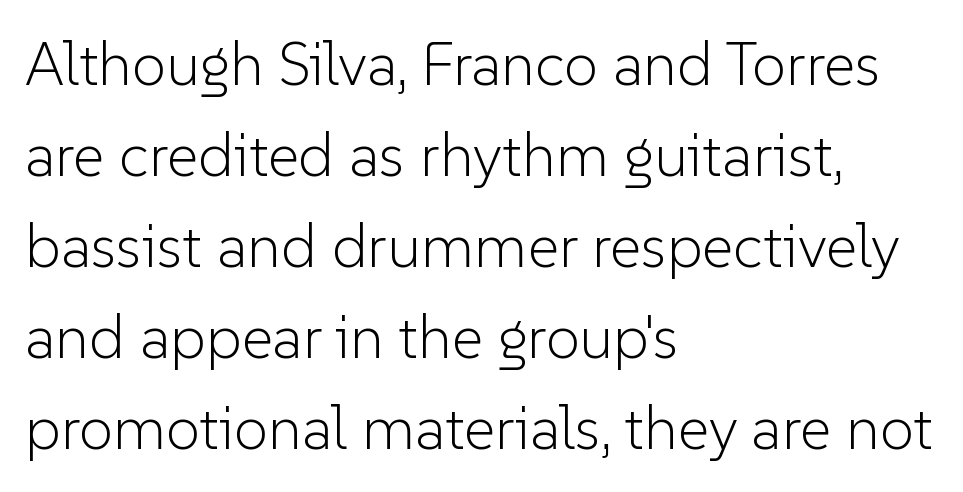
The image shows 61 px light sans-serif type, upright; set left-aligned, normal line spacing (1.49x), normal letter spacing, not underlined; low stroke contrast and a medium x-height.
